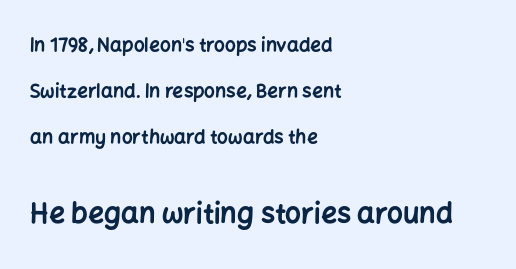
Tall strokes in this sample are plumb rather than angled. The rendering anchors every line to the left-hand side. Every letter is thick-stroked: bold, no question. A typesetter would label this face a sans. This rendering leaves character spacing at its baseline value. Clear beneath every line of the passage.
